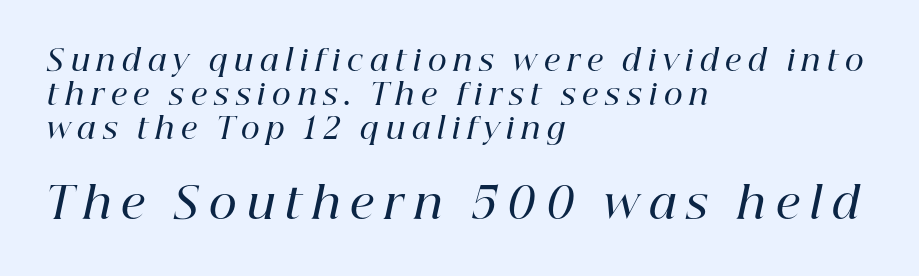
Q: Is the text bold? A: Semi-bold.
Q: Is the text italic (slanted)? A: Yes, it leans right by about 12 degrees.
Q: Is the typeface a serif or a sans-serif typeface? A: Serif.
Q: Is the text underlined? A: No.
Q: How is the paragraph aligned? A: Left-aligned.
Q: Is the spacing between letters normal or unusually wide? A: Unusually wide.
Q: Which block of text is set in a larger size, the first (top) or the second (bottom)? A: The second (bottom) one.
Q: Width (condensed, normal, or wide)? A: Normal.
Q: Stroke contrast? A: High.
Q: x-height? A: Medium.
Q: Monospaced? A: No.
